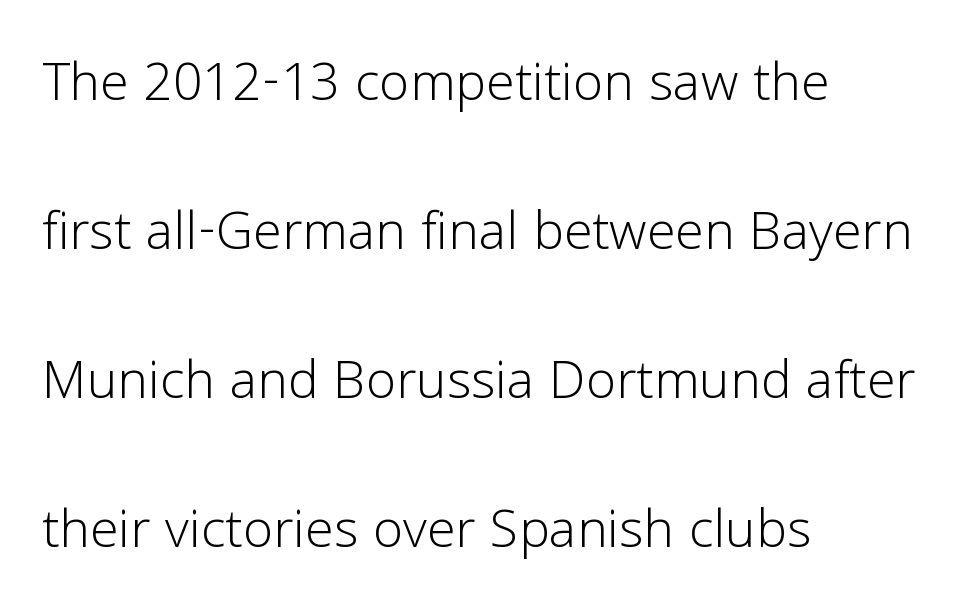
{"serif": "no", "italic": "no", "bold": "no", "weight": "light", "width": "normal", "stroke_contrast": "low", "x_height": "medium", "monospaced": "no", "underline": "no", "align": "left", "line_spacing": "loose", "line_spacing_ratio": 2.16, "letter_spacing": "normal", "letter_spacing_em": 0.0, "glyph_px": 69}
